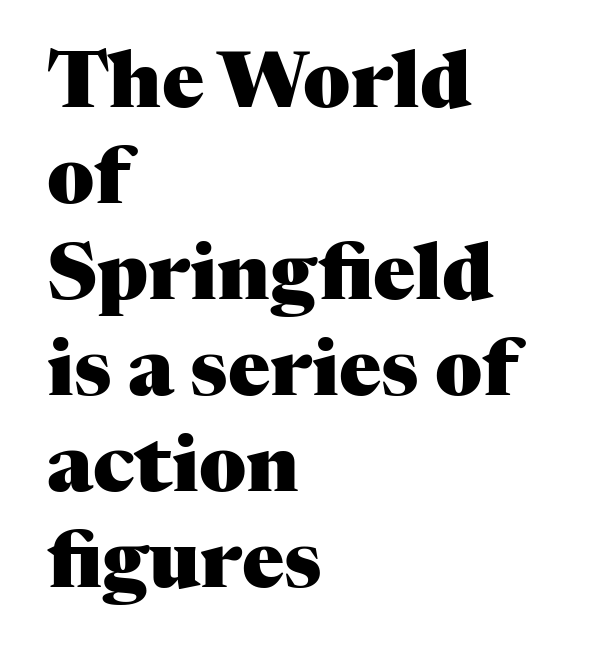
The image shows 78 px heavy serif type, upright; set left-aligned, line spacing 1.23x, normal letter spacing, not underlined; medium stroke contrast and a medium x-height.
